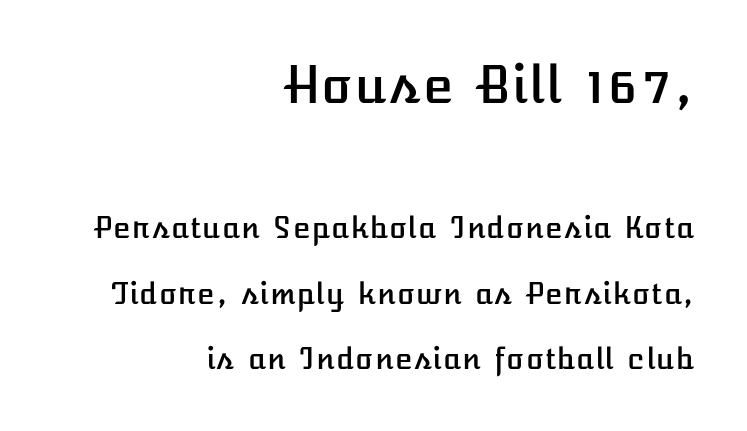
The image shows 51 px text type, upright; set right-aligned, loose line spacing (2.26x), normal letter spacing, not underlined; the first (top) block is 1.76x larger; low stroke contrast and a medium x-height.
